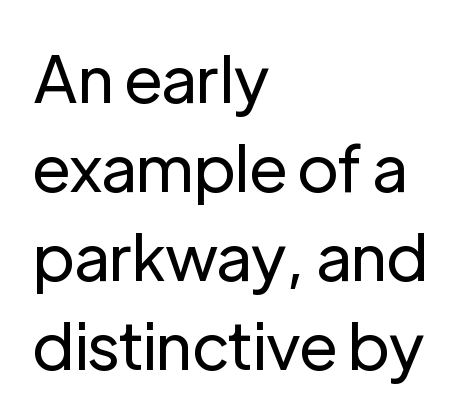
Nobody touched the tracking dial on this one. Is this a sans? Yes — the strokes have no serifs. The cut favours lightness, reaching ordinary text weight at its darkest. The typography opts for an upright posture over an oblique one. Typeset ragged right — the left edge is the straight one.
